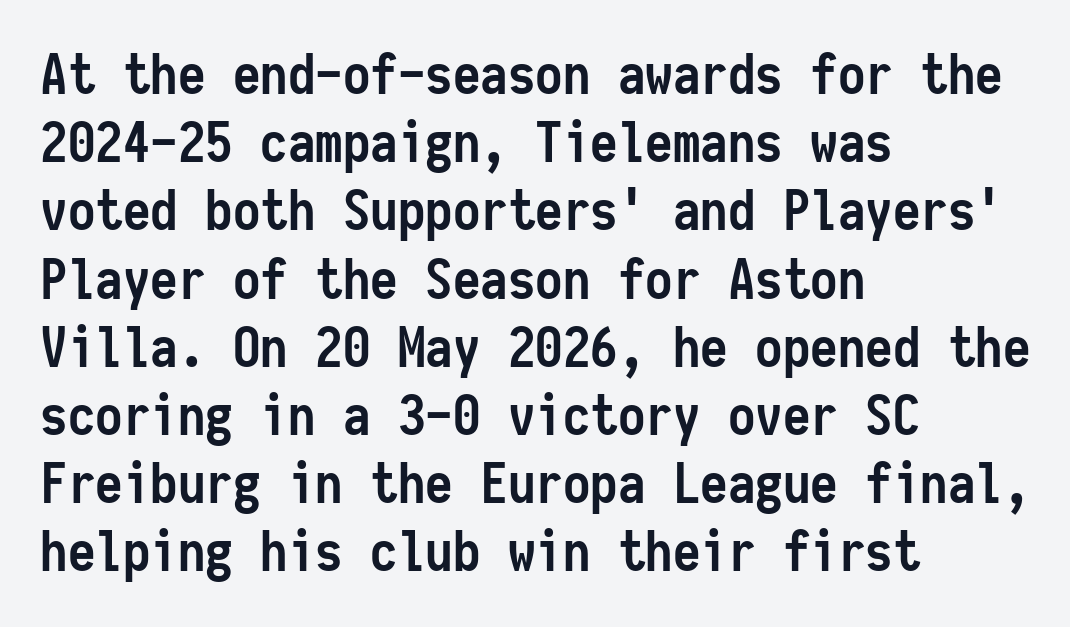
The image shows 55 px semibold, condensed sans-serif type, upright, monospaced; set left-aligned, line spacing 1.24x, normal letter spacing, not underlined; low stroke contrast and a medium x-height.
